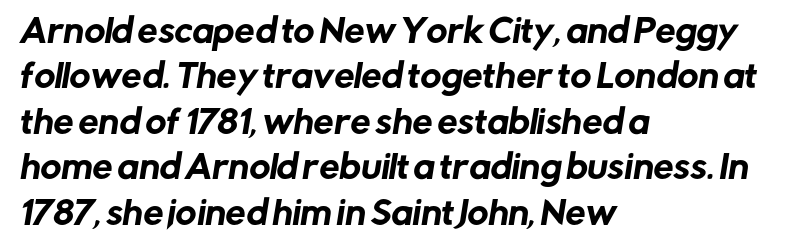
The image shows 32 px sans-serif type; set left-aligned, normal line spacing (1.42x), normal letter spacing, not underlined; low stroke contrast and a medium x-height.
